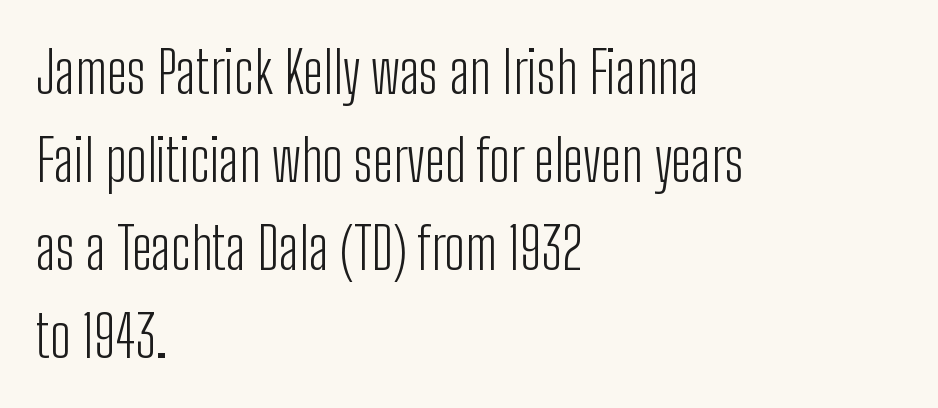
Stroke mass is kept to a normal reading level or below. Anything drawn beneath the words? Only blank space. This rendering uses left alignment, leaving the right contour irregular. In terms of letterspacing, this is plain default setting.
